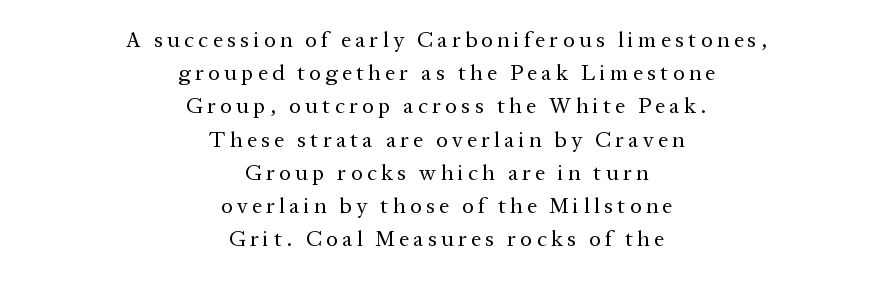
Q: Is the text bold? A: No.
Q: Is the text italic (slanted)? A: No, it is upright.
Q: Is the text underlined? A: No.
Q: How is the paragraph aligned? A: Centered.
Q: Is the spacing between letters normal or unusually wide? A: Unusually wide.
Q: Is the spacing between lines tight, normal or loose? A: Normal.
